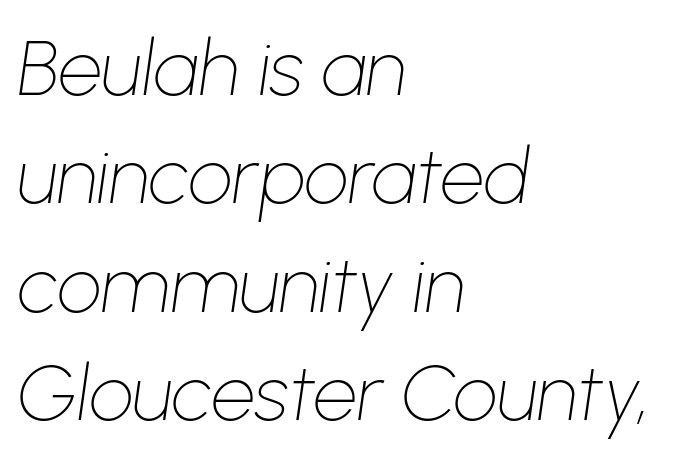
The ragged edge is on the right, which tells us the setting is flush left. Summary of vertical rhythm: regular, with standard interline spacing. The font is comparable to plain body text, perhaps lighter. Nothing unusual about the tracking: characters are spaced as the font intends. In terms of posture, this sample is oblique.
